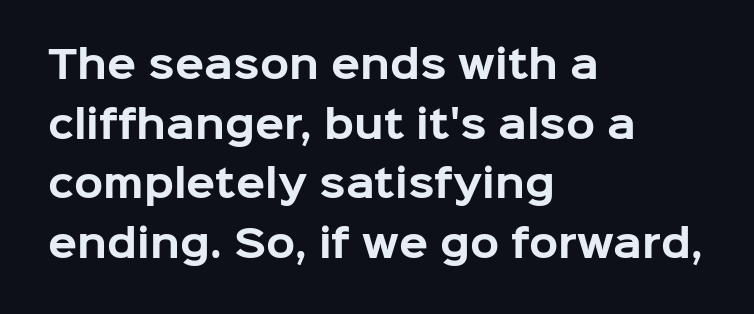
The image shows 38 px bold sans-serif type, upright; set left-aligned, normal line spacing (1.57x), normal letter spacing, not underlined; low stroke contrast and a medium x-height.
